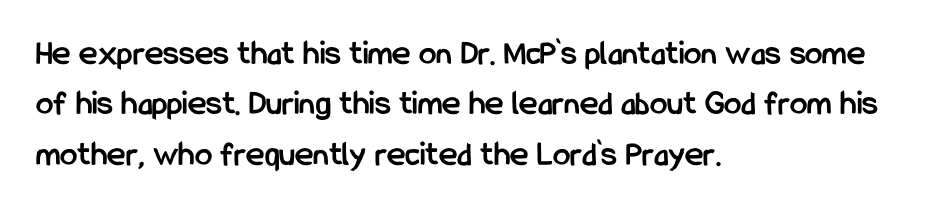
Beneath every word, the page is bare. Whoever set this chose a conventional vertical rhythm. Nope, no serifs anywhere on these letters. The letters advance in unequal steps, a hallmark of proportional type.
